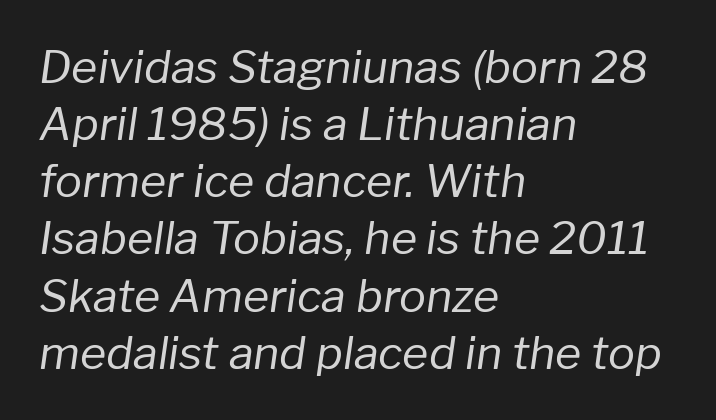
The image shows 45 px regular-weight type, italic (leaning right); set left-aligned, normal line spacing (1.27x), normal letter spacing, not underlined; low stroke contrast and a medium x-height.
